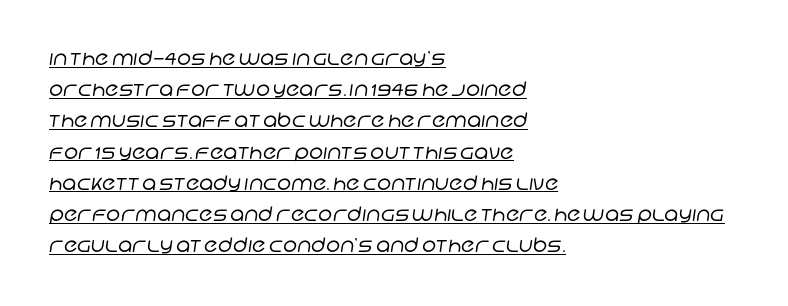
Q: Is the text bold? A: No.
Q: Is the text underlined? A: Yes.
Q: How is the paragraph aligned? A: Left-aligned.
Q: Is the spacing between letters normal or unusually wide? A: Normal.
Q: Is the spacing between lines tight, normal or loose? A: Normal.
